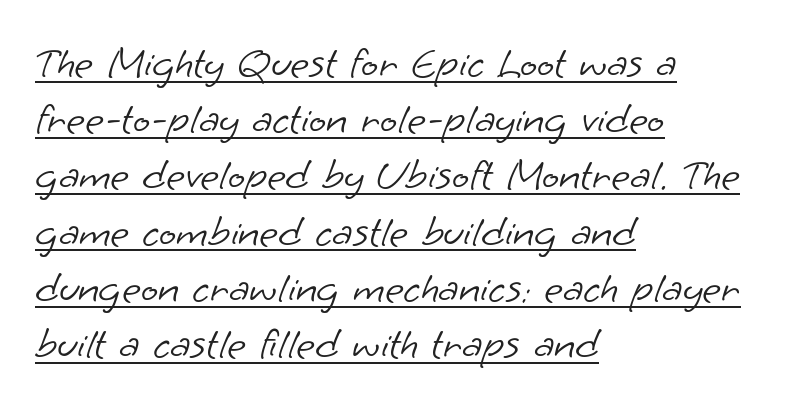
{"serif": "no", "bold": "no", "weight": "light", "width": "normal", "stroke_contrast": "low", "x_height": "small", "monospaced": "no", "underline": "yes", "align": "left", "line_spacing": "normal", "line_spacing_ratio": 1.25, "letter_spacing": "normal", "letter_spacing_em": 0.0, "glyph_px": 45}
